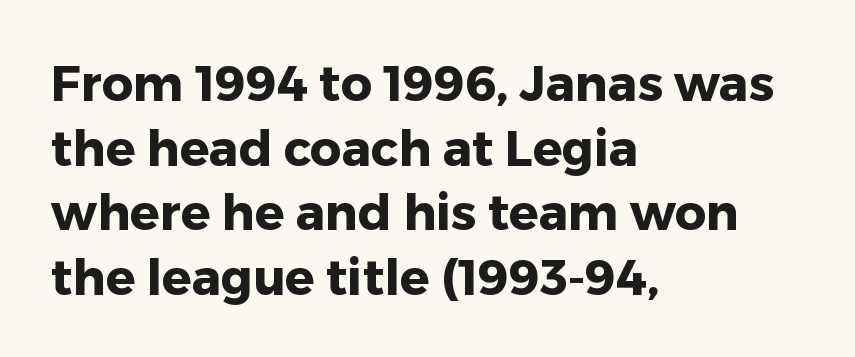
The image shows 49 px heavy sans-serif type, upright; set left-aligned, normal line spacing (1.32x), normal letter spacing, not underlined; low stroke contrast and a medium x-height.
